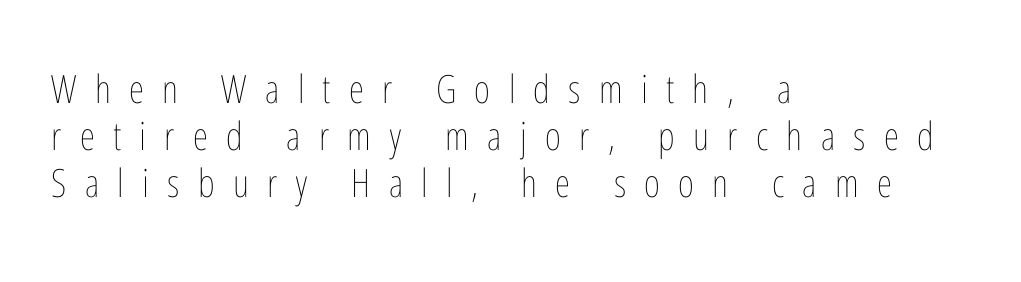
The image shows 39 px thin, condensed type, upright; set left-aligned, line spacing 1.2x, unusually wide letter spacing (+0.47 em), not underlined; low stroke contrast and a medium x-height.
